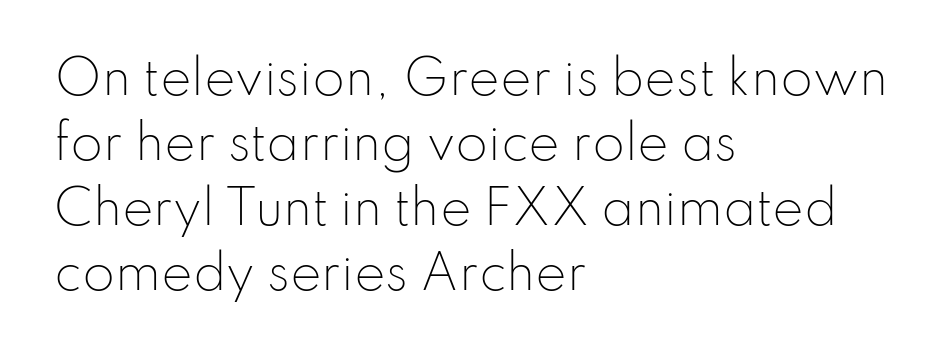
No heavy texture on the line: the type isn't bold. This is sans-serif lettering, the kind often seen on screens and signage. The glyphs are unaccompanied by any horizontal stroke below them. Whoever set this chose a conventional vertical rhythm. The letters sit at their default tracking, neither squeezed nor spread.
